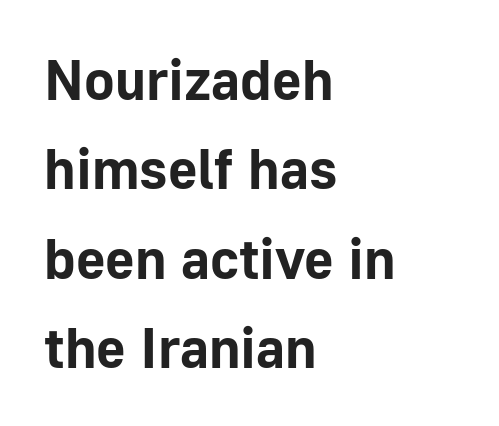
Q: Is the text bold? A: Yes.
Q: Is the text italic (slanted)? A: No, it is upright.
Q: Is the typeface a serif or a sans-serif typeface? A: Sans-serif.
Q: Is the text underlined? A: No.
Q: How is the paragraph aligned? A: Left-aligned.
Q: Is the spacing between letters normal or unusually wide? A: Normal.
Q: Is the spacing between lines tight, normal or loose? A: Normal.
Q: Width (condensed, normal, or wide)? A: Normal.
Q: Stroke contrast? A: Low.
Q: x-height? A: Medium.
Q: Monospaced? A: No.
